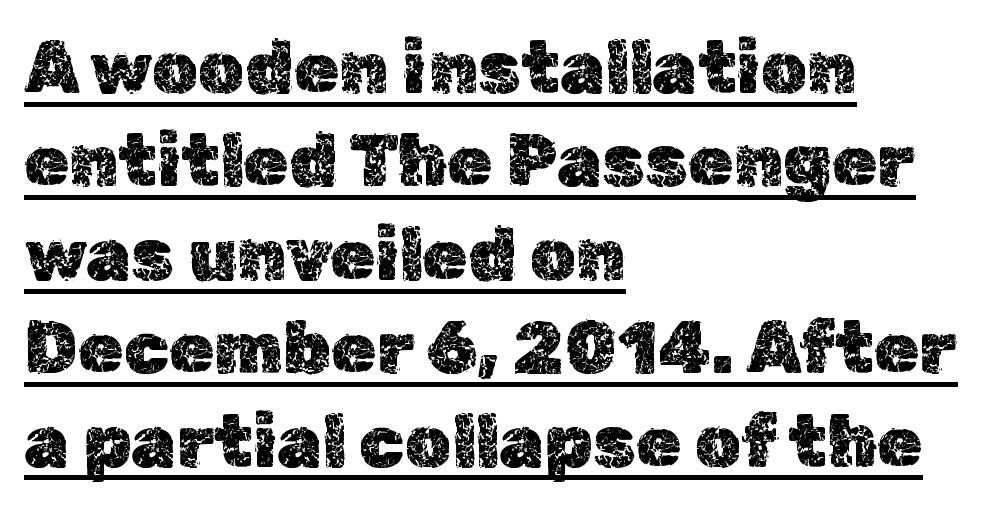
The image shows 73 px text type, upright; set left-aligned, normal line spacing (1.28x), normal letter spacing, underlined; a medium x-height.
